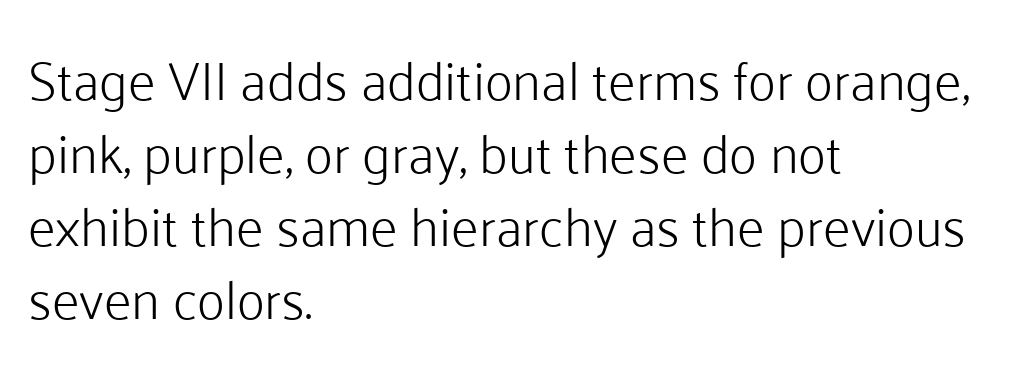
The image shows 54 px light sans-serif type, upright; set left-aligned, normal line spacing (1.35x), normal letter spacing, not underlined; low stroke contrast and a medium x-height.
